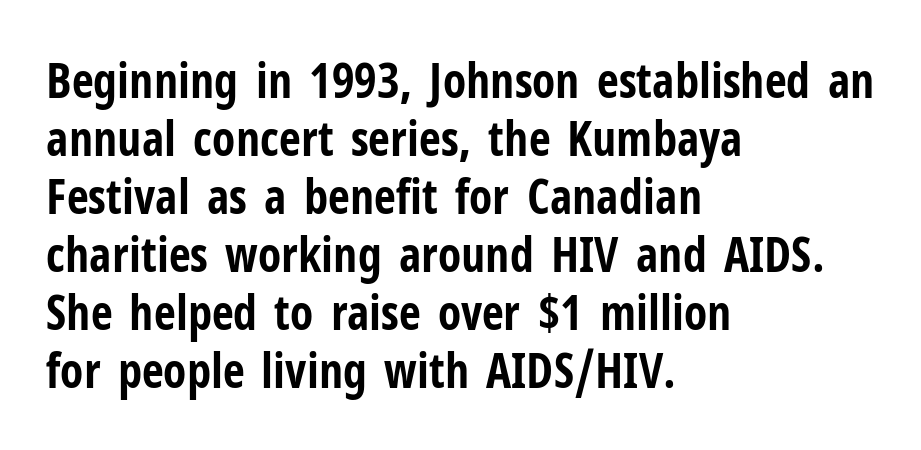
The image shows 48 px bold, condensed sans-serif type, upright; set left-aligned, line spacing 1.21x, normal letter spacing, not underlined; low stroke contrast and a medium x-height.
